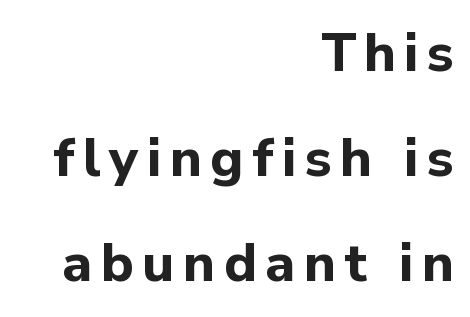
The image shows 54 px bold sans-serif type, upright; set right-aligned, loose line spacing (1.94x), not underlined; low stroke contrast and a medium x-height.
